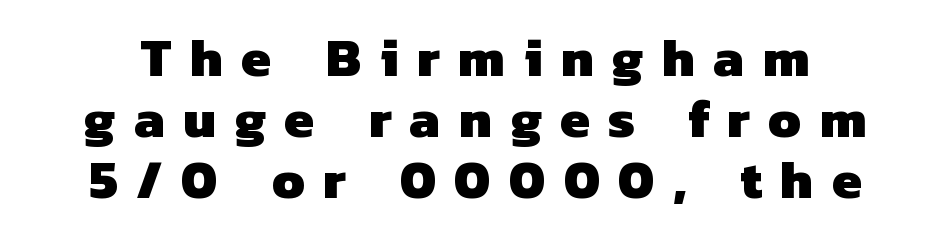
The face used here is proportionally spaced, like ordinary book or web type. Inter-character spacing is expanded well beyond the font's built-in metrics. Notice how the passage keeps no hard edge, just a central spine. Rule under the text: the space is simply empty. Honestly, the rows look squashed on top of each other. This is sans-serif lettering, the kind often seen on screens and signage.
